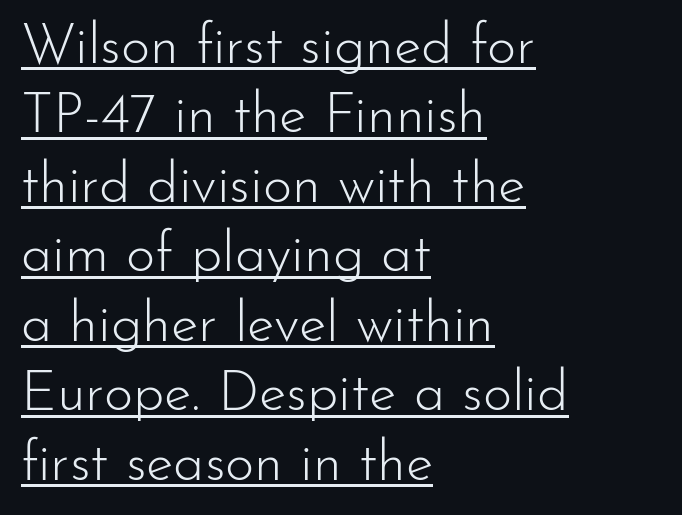
Each letter's strokes conclude bluntly, with no projecting serifs. The font is comparable to plain body text, perhaps lighter. Spacing verdict: proportional, widths tailored to each character. These lines stack with their left ends in a neat column.
